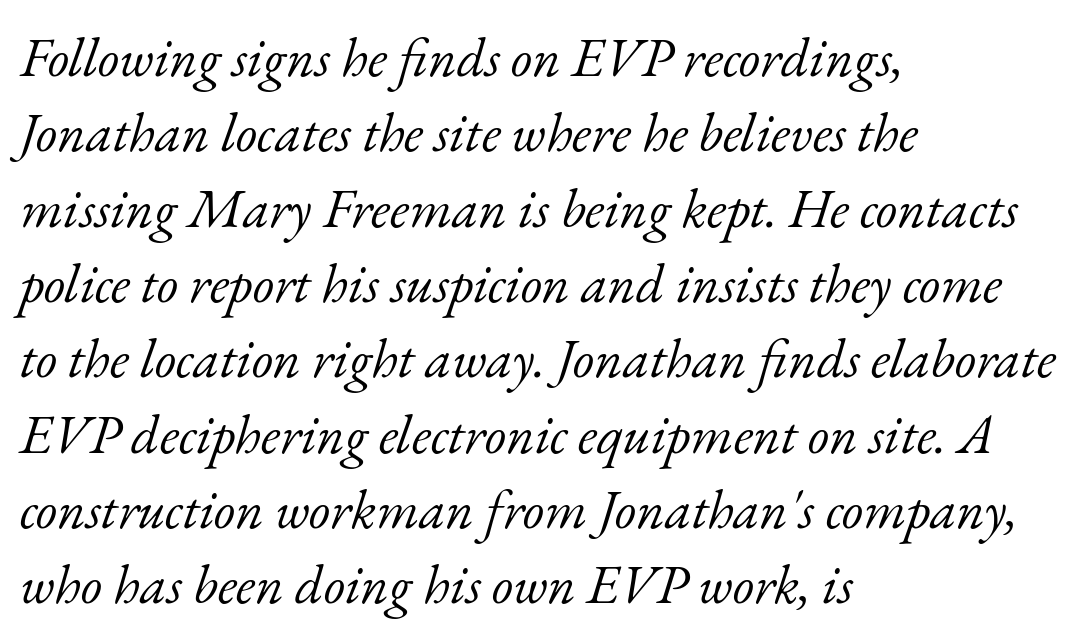
Quick note: italic. The strokes carry an ordinary text weight at most. A typesetter would call this proportional, since set widths differ per character. Underline: absent.
